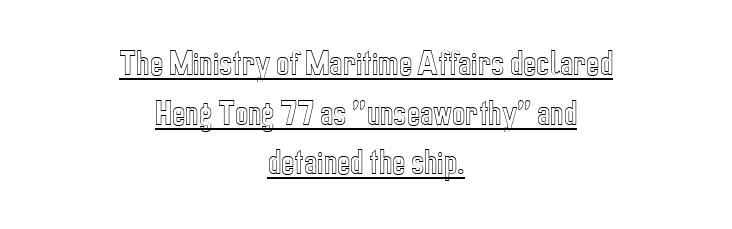
The image shows 28 px condensed type, upright; set centered, line spacing 1.77x, normal letter spacing, underlined; a medium x-height.
